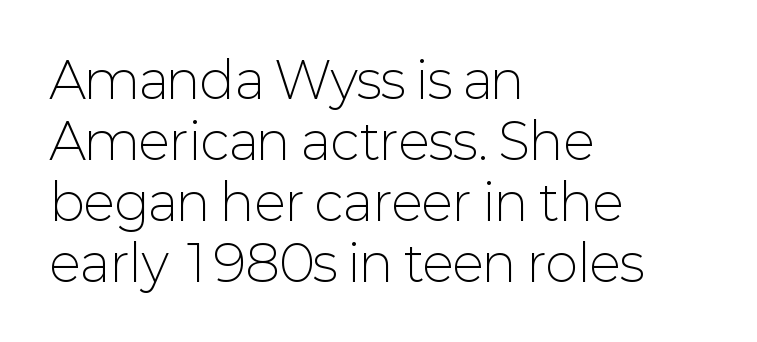
Q: Is the text bold? A: No.
Q: Is the text italic (slanted)? A: No, it is upright.
Q: Is the typeface a serif or a sans-serif typeface? A: Sans-serif.
Q: Is the text underlined? A: No.
Q: How is the paragraph aligned? A: Left-aligned.
Q: Is the spacing between letters normal or unusually wide? A: Normal.
Q: Width (condensed, normal, or wide)? A: Normal.
Q: Stroke contrast? A: Low.
Q: x-height? A: Medium.
Q: Monospaced? A: No.
